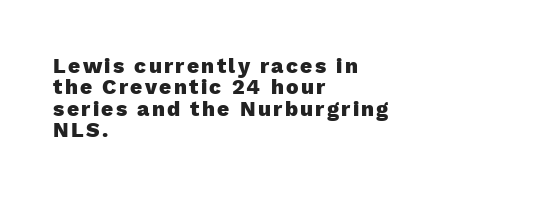
Q: Is the text bold? A: Yes.
Q: Is the text italic (slanted)? A: No, it is upright.
Q: Is the text underlined? A: No.
Q: How is the paragraph aligned? A: Left-aligned.
Q: Is the spacing between lines tight, normal or loose? A: Tight.
